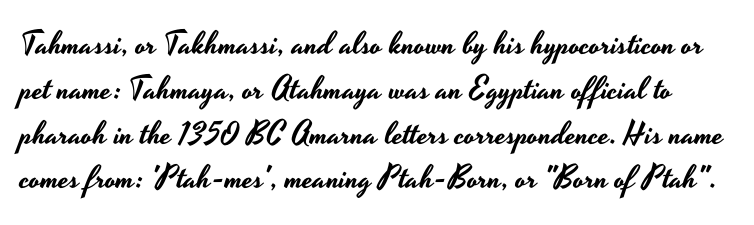
{"serif": "no", "width": "wide", "stroke_contrast": "low", "x_height": "small", "monospaced": "no", "underline": "no", "line_spacing": "normal", "line_spacing_ratio": 1.4, "letter_spacing": "normal", "letter_spacing_em": 0.0, "glyph_px": 32}
